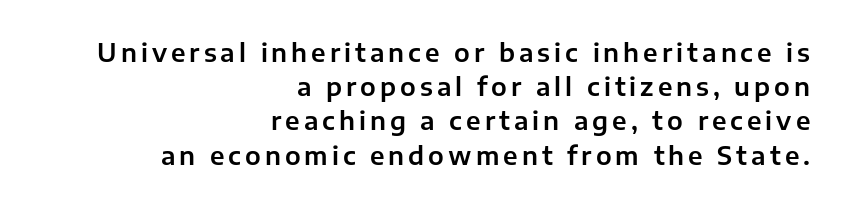
Upright lettering throughout. Vertically, the passage feels balanced, rows spaced as you'd expect. Letters rest on an invisible, unmarked baseline. Every row of glyphs terminates at an identical x-position on the right.
